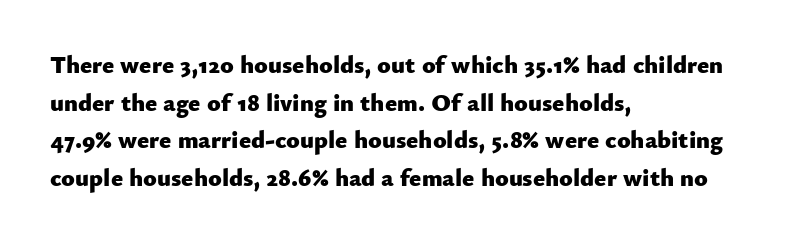
The image shows 25 px bold type, upright; set left-aligned, normal line spacing (1.51x), normal letter spacing, not underlined.
